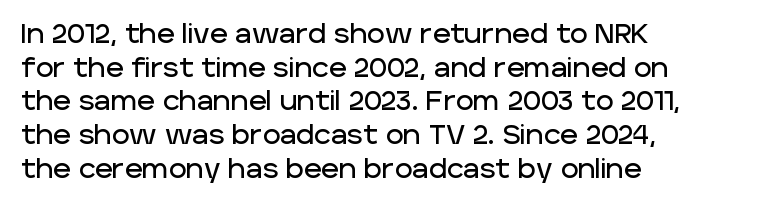
This is the regular roman posture of the typeface. Does extra space separate the letters? No, they use regular spacing. One-word summary of the alignment: left. How would I describe the line gaps? Plain and ordinary.
